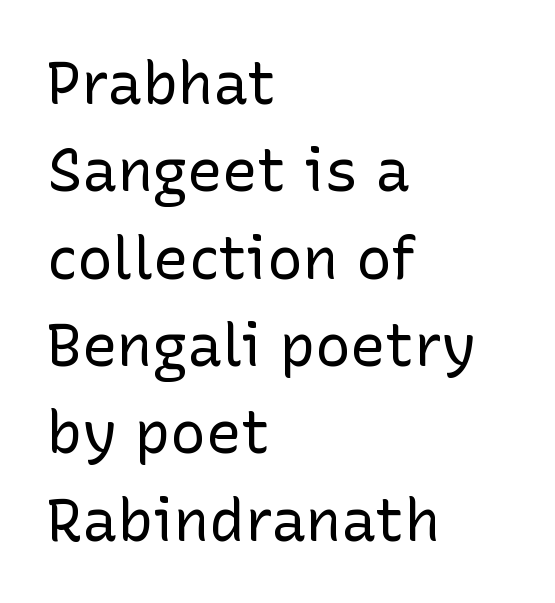
Every row of glyphs begins at an identical x-position on the left. You can tell from the bare stems that sans-serif type was used. Is the type heavy? It reads as light-to-regular instead. Letter spacing: default.
